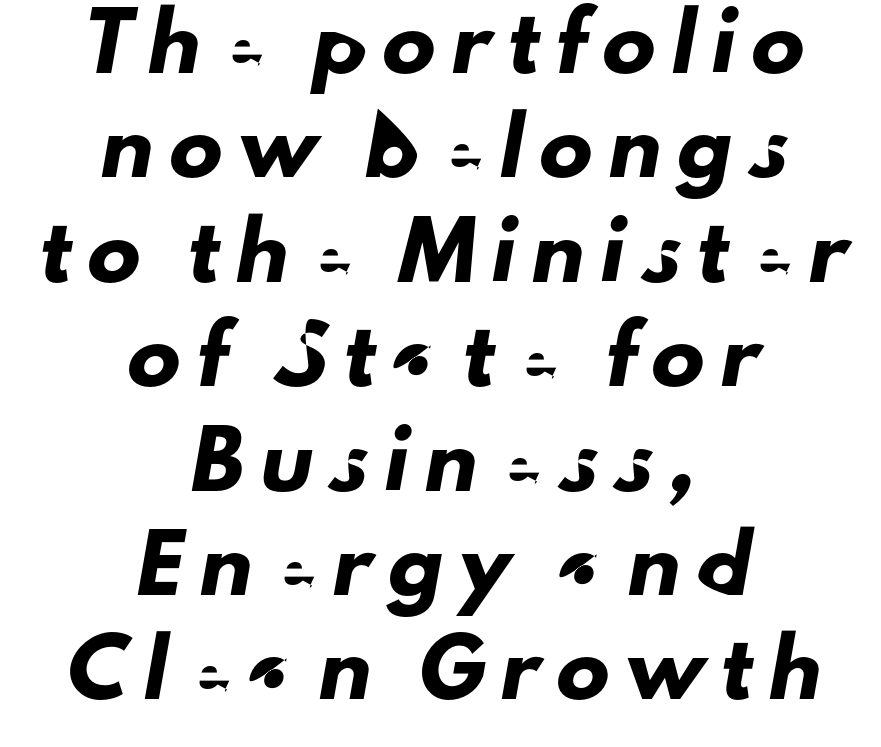
Q: Is the typeface a serif or a sans-serif typeface? A: Sans-serif.
Q: Is the text underlined? A: No.
Q: How is the paragraph aligned? A: Centered.
Q: Is the spacing between letters normal or unusually wide? A: Unusually wide.
Q: Is the spacing between lines tight, normal or loose? A: Loose.
Q: Width (condensed, normal, or wide)? A: Normal.
Q: Stroke contrast? A: Low.
Q: x-height? A: Small.
Q: Monospaced? A: No.
